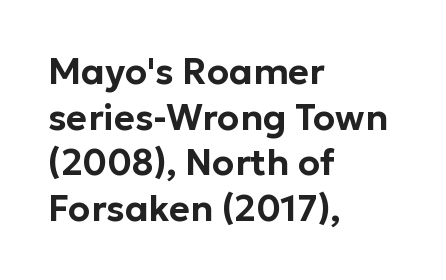
The image shows 36 px sans-serif type, upright; set left-aligned, normal line spacing (1.27x), normal letter spacing, not underlined; low stroke contrast and a medium x-height.
